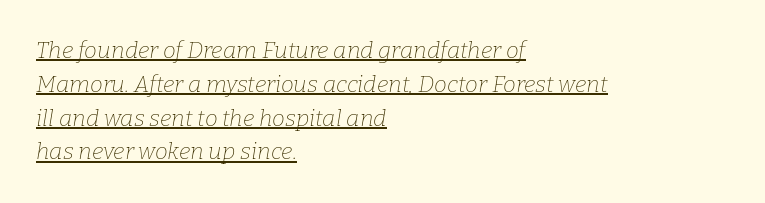
{"italic": "yes", "lean": "right", "slant_degrees": 9, "bold": "no", "underline": "yes", "align": "left", "line_spacing": "normal", "line_spacing_ratio": 1.47, "letter_spacing": "normal", "letter_spacing_em": 0.0, "glyph_px": 23}
